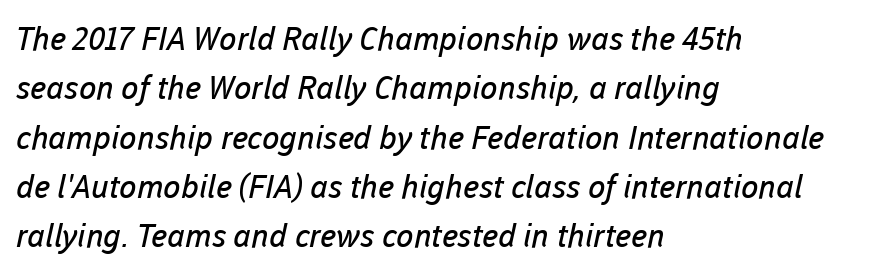
Q: Is the text bold? A: No.
Q: Is the typeface a serif or a sans-serif typeface? A: Sans-serif.
Q: Is the text underlined? A: No.
Q: How is the paragraph aligned? A: Left-aligned.
Q: Is the spacing between letters normal or unusually wide? A: Normal.
Q: Is the spacing between lines tight, normal or loose? A: Normal.
Q: Width (condensed, normal, or wide)? A: Normal.
Q: Stroke contrast? A: Low.
Q: x-height? A: Medium.
Q: Monospaced? A: No.
